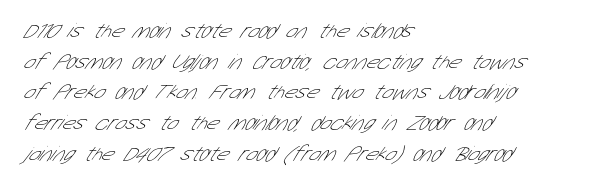
Q: Is the text bold? A: No.
Q: Is the text underlined? A: No.
Q: How is the paragraph aligned? A: Left-aligned.
Q: Is the spacing between letters normal or unusually wide? A: Normal.
Q: Is the spacing between lines tight, normal or loose? A: Normal.
